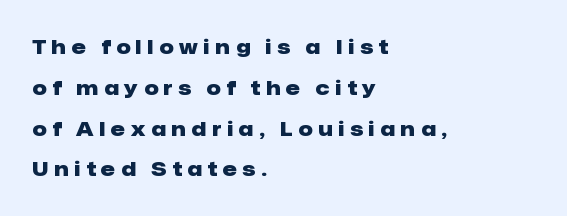
{"italic": "no", "bold": "yes", "underline": "no", "align": "left", "line_spacing": "loose", "line_spacing_ratio": 2.04, "letter_spacing": "wide", "letter_spacing_em": 0.29, "glyph_px": 20}
